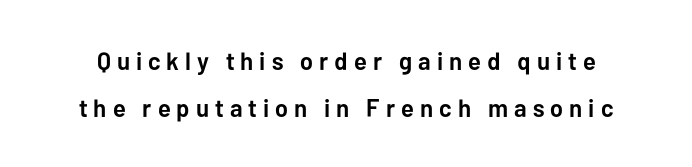
The face used here has the dense, thick strokes of a bold. The gap between lines stays unmarked. The letters stand straight up with perfectly vertical stems. The horizontal fit of the characters is loose and conspicuously gappy.
